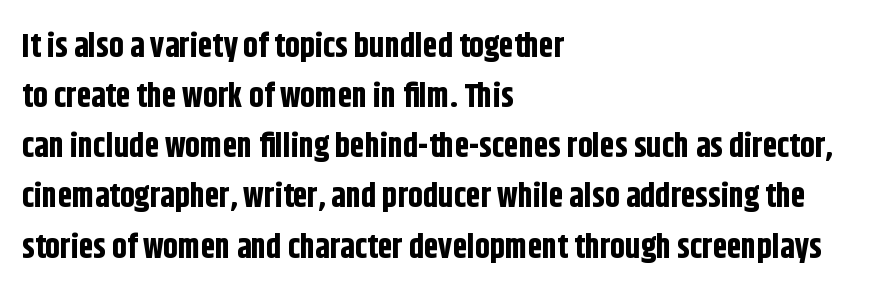
Q: Is the text bold? A: Yes.
Q: Is the text italic (slanted)? A: No, it is upright.
Q: Is the typeface a serif or a sans-serif typeface? A: Sans-serif.
Q: Is the text underlined? A: No.
Q: How is the paragraph aligned? A: Left-aligned.
Q: Is the spacing between letters normal or unusually wide? A: Normal.
Q: Is the spacing between lines tight, normal or loose? A: Normal.
Q: Width (condensed, normal, or wide)? A: Condensed.
Q: Stroke contrast? A: Low.
Q: x-height? A: Large.
Q: Monospaced? A: No.
